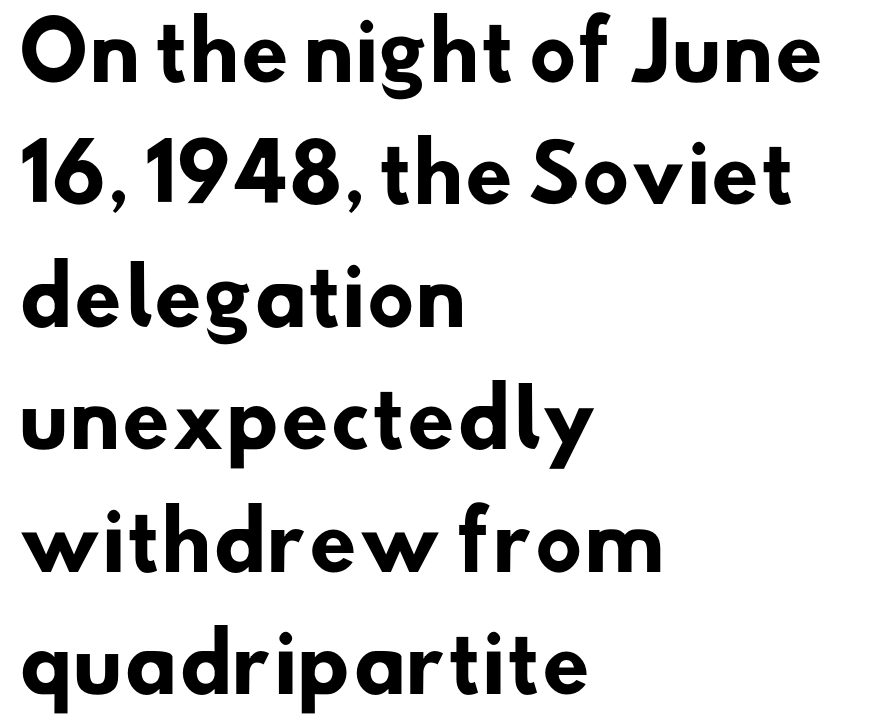
{"serif": "no", "bold": "yes", "weight": "heavy", "width": "normal", "stroke_contrast": "low", "x_height": "small", "monospaced": "no", "underline": "no", "align": "left", "line_spacing": "normal", "line_spacing_ratio": 1.57, "letter_spacing": "normal", "letter_spacing_em": 0.0, "glyph_px": 78}
